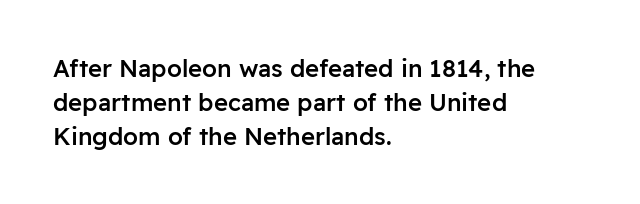
The image shows 24 px text type, upright; set left-aligned, normal line spacing (1.41x), normal letter spacing, not underlined.
